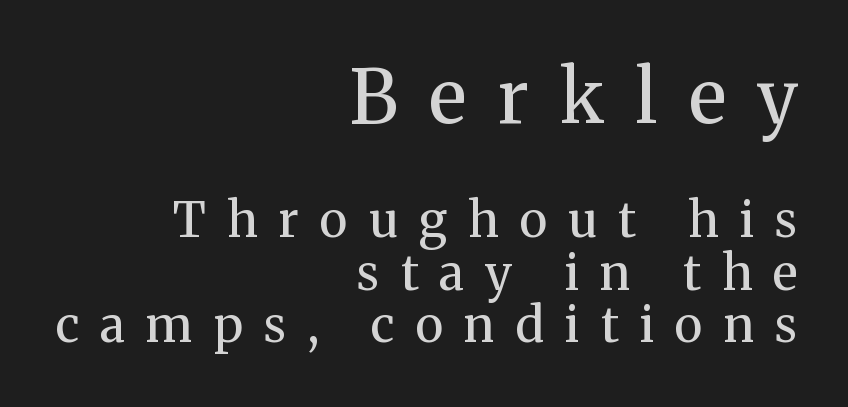
{"serif": "yes", "italic": "no", "bold": "no", "weight": "regular", "width": "normal", "stroke_contrast": "medium", "x_height": "medium", "monospaced": "no", "underline": "no", "align": "right", "line_spacing": "tight", "line_spacing_ratio": 1.07, "letter_spacing": "wide", "letter_spacing_em": 0.43, "larger_block": "first", "size_ratio": 1.51, "glyph_px": 74}
